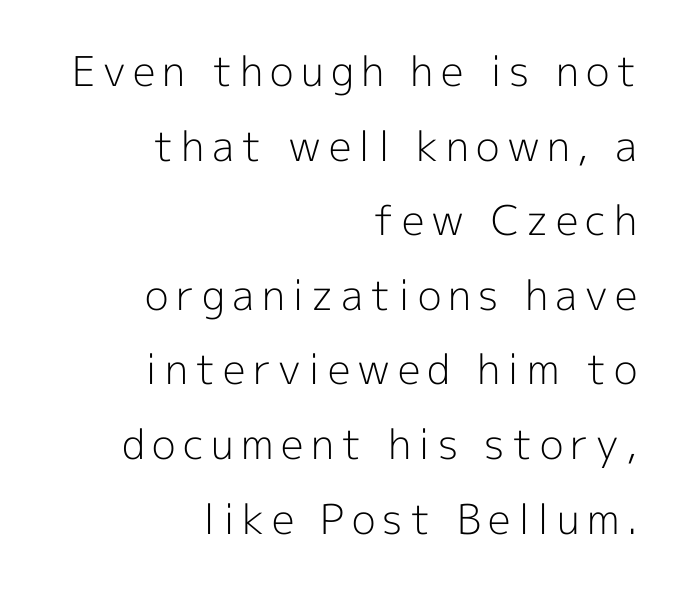
Q: Is the text bold? A: No.
Q: Is the text italic (slanted)? A: No, it is upright.
Q: Is the typeface a serif or a sans-serif typeface? A: Sans-serif.
Q: Is the text underlined? A: No.
Q: How is the paragraph aligned? A: Right-aligned.
Q: Width (condensed, normal, or wide)? A: Normal.
Q: x-height? A: Medium.
Q: Monospaced? A: No.
